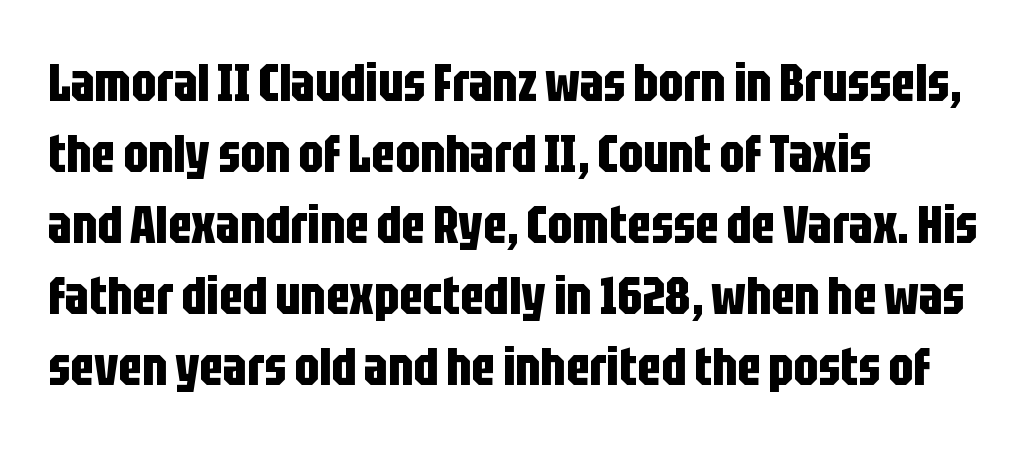
Q: Is the text bold? A: Yes.
Q: Is the text italic (slanted)? A: No, it is upright.
Q: Is the typeface a serif or a sans-serif typeface? A: Sans-serif.
Q: Is the text underlined? A: No.
Q: How is the paragraph aligned? A: Left-aligned.
Q: Is the spacing between letters normal or unusually wide? A: Normal.
Q: Is the spacing between lines tight, normal or loose? A: Normal.
Q: Width (condensed, normal, or wide)? A: Condensed.
Q: Stroke contrast? A: Low.
Q: x-height? A: Large.
Q: Monospaced? A: No.
